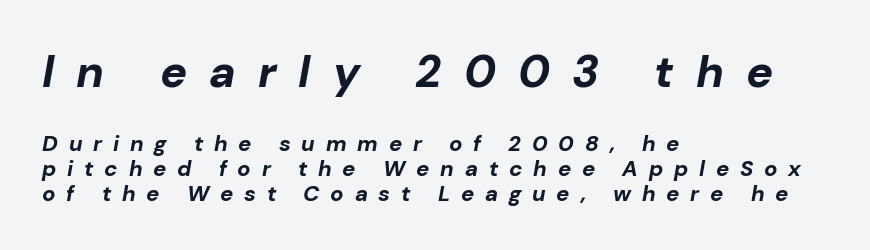
Q: Is the text bold? A: Yes.
Q: Is the text italic (slanted)? A: Yes, it leans right by about 10 degrees.
Q: Is the text underlined? A: No.
Q: How is the paragraph aligned? A: Left-aligned.
Q: Is the spacing between letters normal or unusually wide? A: Unusually wide.
Q: Is the spacing between lines tight, normal or loose? A: Tight.
Q: Which block of text is set in a larger size, the first (top) or the second (bottom)? A: The first (top) one.
Q: Width (condensed, normal, or wide)? A: Normal.
Q: Stroke contrast? A: Low.
Q: x-height? A: Medium.
Q: Monospaced? A: No.
